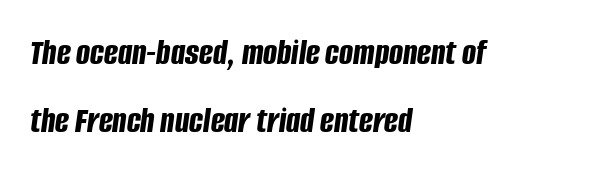
Proportional: the letters do not fall into vertical columns. Anything drawn beneath the words? Only blank space. Is the type slanted? Yes — the strokes lean at a clear angle. Every letter is thick-stroked: bold, no question. The line texture is even and compact thanks to regular tracking.
